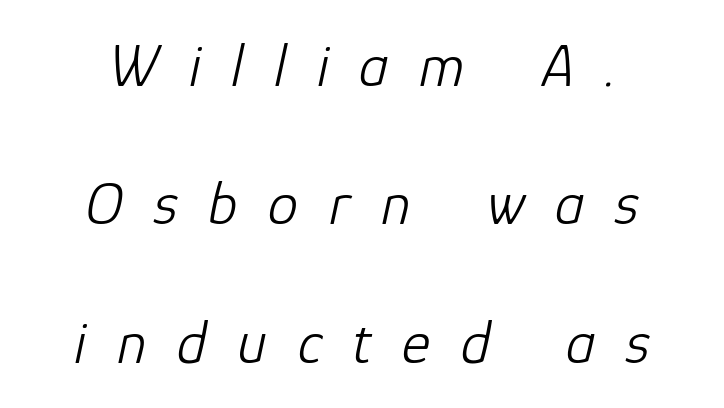
The image shows 61 px light type, italic (leaning right); set centered, loose line spacing (2.27x), unusually wide letter spacing (+0.5 em), not underlined; low stroke contrast and a medium x-height.
